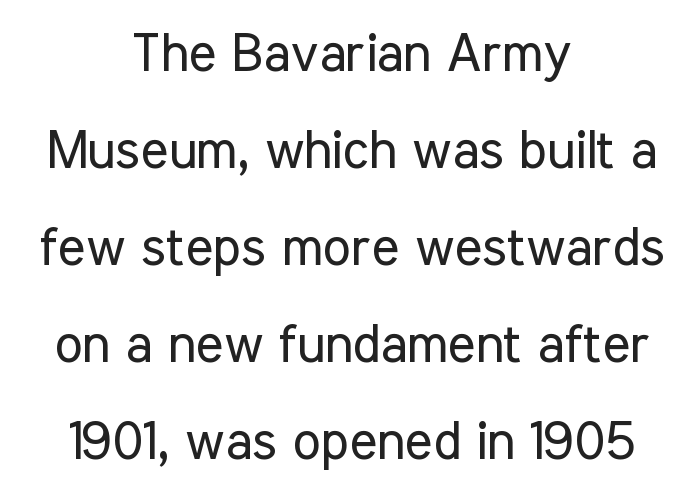
Letterform terminals end flat and unadorned throughout the passage. The letters advance in unequal steps, a hallmark of proportional type. Do the letters lean? They stand straight. The strip under each line holds only bare page. Layout note: lines centered. Stroke mass is kept to a normal reading level or below.
